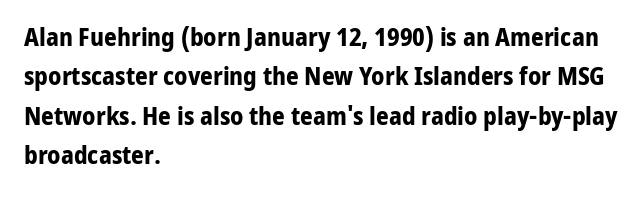
Evenly set lines give the paragraph a standard silhouette. Glance below the letters and you will spot only blank space. Typeset ragged right — the left edge is the straight one. This sample uses plain, unmodified letter spacing. Style check: upright. I'd describe the lettering as bold — thick and assertive.
